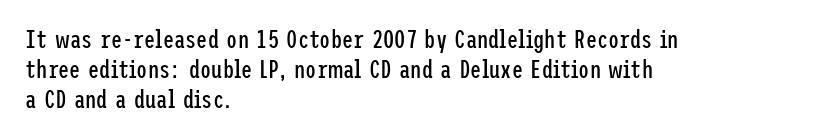
The image shows 25 px text type, upright; set left-aligned, line spacing 1.21x, normal letter spacing, not underlined.
